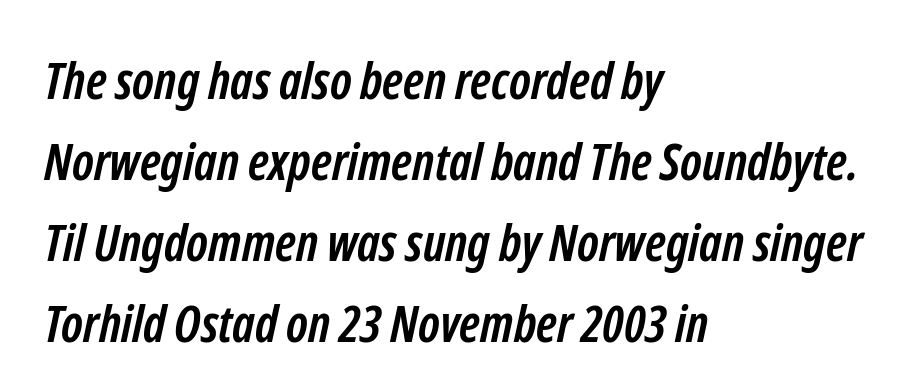
Q: Is the text bold? A: Yes.
Q: Is the typeface a serif or a sans-serif typeface? A: Sans-serif.
Q: Is the text underlined? A: No.
Q: How is the paragraph aligned? A: Left-aligned.
Q: Is the spacing between letters normal or unusually wide? A: Normal.
Q: Is the spacing between lines tight, normal or loose? A: Normal.
Q: Width (condensed, normal, or wide)? A: Condensed.
Q: Stroke contrast? A: Low.
Q: x-height? A: Medium.
Q: Monospaced? A: No.
